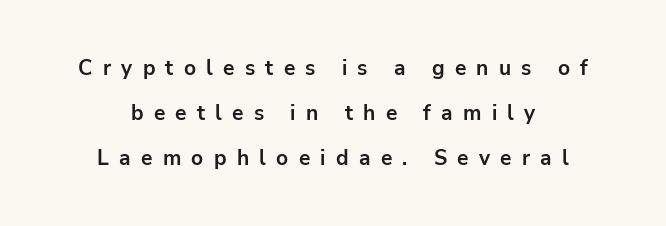
{"italic": "no", "bold": "yes", "underline": "no", "align": "center", "line_spacing": "loose", "line_spacing_ratio": 2.14, "letter_spacing": "wide", "letter_spacing_em": 0.49, "glyph_px": 21}
